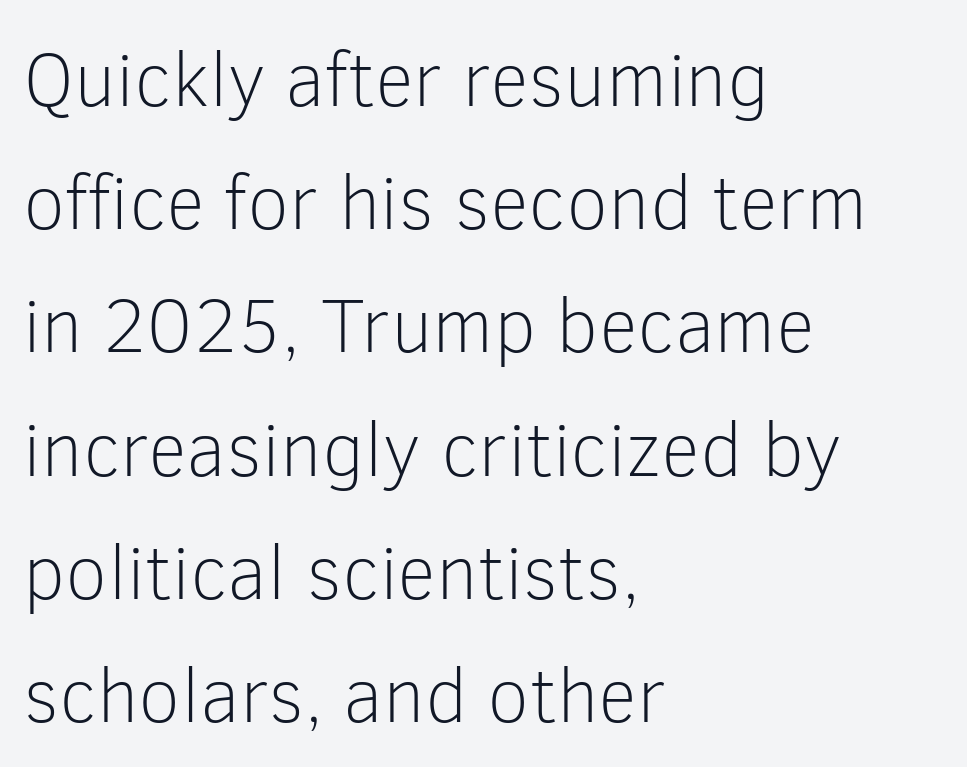
The image shows 77 px light sans-serif type, upright; set left-aligned, normal line spacing (1.6x), normal letter spacing, not underlined; low stroke contrast and a medium x-height.
